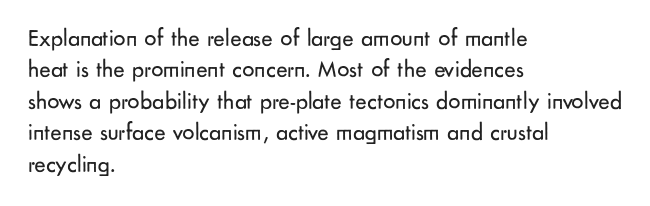
The image shows 24 px text type, upright; set left-aligned, normal line spacing (1.31x), normal letter spacing, not underlined.
